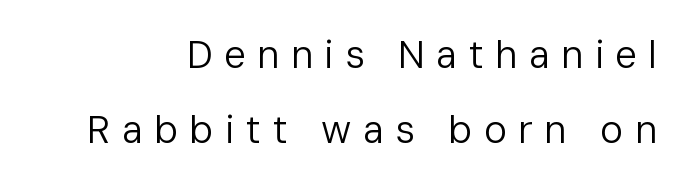
{"serif": "no", "italic": "no", "bold": "no", "weight": "regular", "width": "normal", "stroke_contrast": "low", "x_height": "medium", "monospaced": "no", "underline": "no", "line_spacing": "loose", "line_spacing_ratio": 1.92, "letter_spacing": "wide", "letter_spacing_em": 0.29, "glyph_px": 39}
